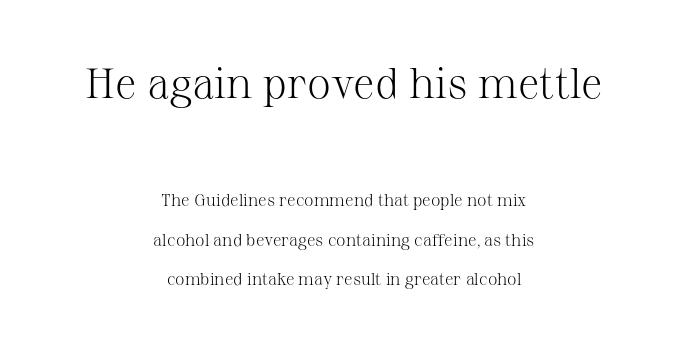
{"serif": "yes", "italic": "no", "bold": "no", "weight": "light", "width": "normal", "stroke_contrast": "medium", "x_height": "medium", "monospaced": "no", "underline": "no", "align": "center", "line_spacing": "loose", "line_spacing_ratio": 2.32, "letter_spacing": "normal", "letter_spacing_em": 0.0, "larger_block": "first", "size_ratio": 2.53, "glyph_px": 43}
